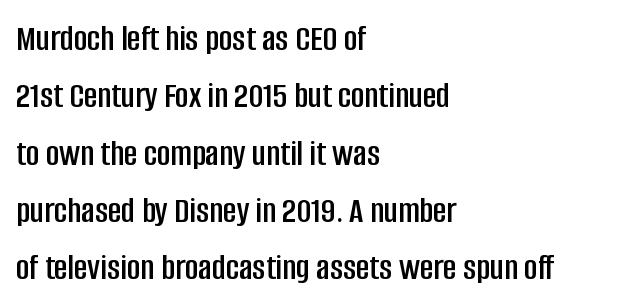
Interline gaps are of average width in this sample. Look at the tracking — it's just the regular setting, nothing added. This sample is left-justified, so line endings fall wherever the words run out. Type without underlining. The rendering uses natural spacing where letterforms have individual widths.
